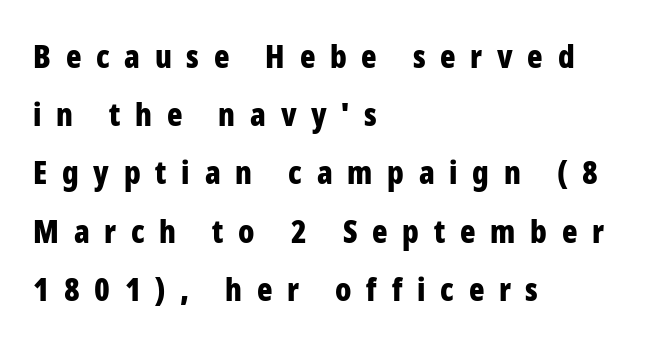
{"serif": "no", "italic": "no", "bold": "yes", "weight": "bold", "width": "condensed", "stroke_contrast": "low", "x_height": "medium", "monospaced": "no", "underline": "no", "align": "left", "line_spacing_ratio": 1.82, "letter_spacing": "wide", "letter_spacing_em": 0.46, "glyph_px": 32}
